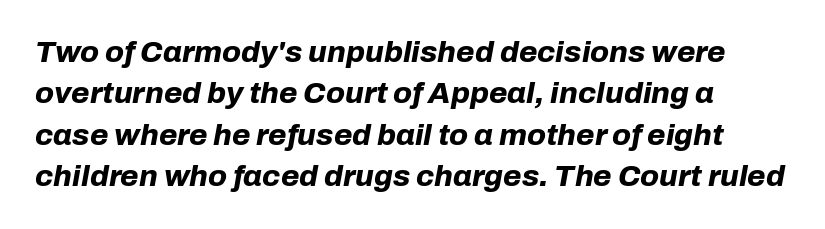
The image shows 30 px bold type, italic (leaning right); set left-aligned, normal line spacing (1.38x), normal letter spacing, not underlined; low stroke contrast and a medium x-height.
